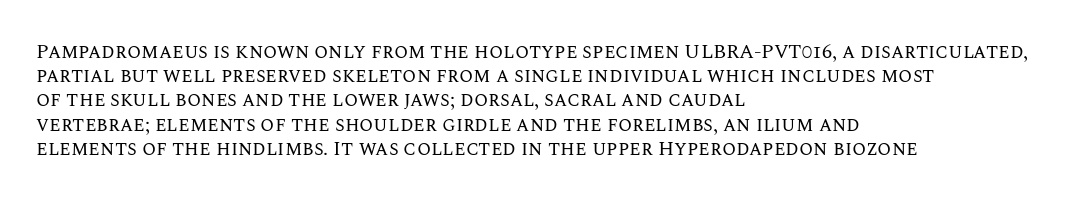
The image shows 20 px text type, upright; set left-aligned, line spacing 1.21x, normal letter spacing, not underlined.
